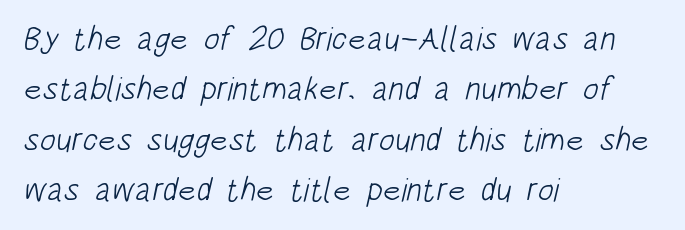
Q: Is the text bold? A: No.
Q: Is the typeface a serif or a sans-serif typeface? A: Sans-serif.
Q: Is the text underlined? A: No.
Q: How is the paragraph aligned? A: Left-aligned.
Q: Is the spacing between letters normal or unusually wide? A: Normal.
Q: Is the spacing between lines tight, normal or loose? A: Normal.
Q: Width (condensed, normal, or wide)? A: Condensed.
Q: Stroke contrast? A: Low.
Q: x-height? A: Large.
Q: Monospaced? A: No.
